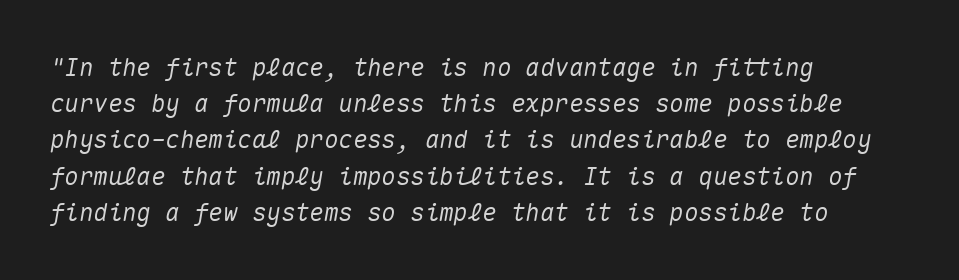
An italicized treatment has been applied to the whole sample. A bare baseline throughout the passage. Standard letterfit; no display-style spreading of the glyphs. All the whitespace from short lines collects on the right. This sample keeps an unexceptional amount of space between lines.
